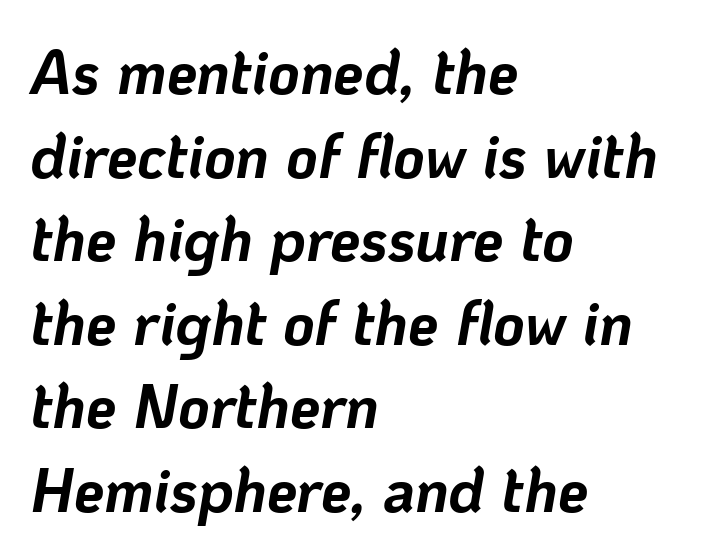
{"italic": "yes", "lean": "right", "slant_degrees": 10, "bold": "yes", "weight": "bold", "width": "normal", "stroke_contrast": "low", "x_height": "medium", "monospaced": "no", "underline": "no", "align": "left", "line_spacing": "normal", "line_spacing_ratio": 1.37, "letter_spacing": "normal", "letter_spacing_em": 0.0, "glyph_px": 61}
